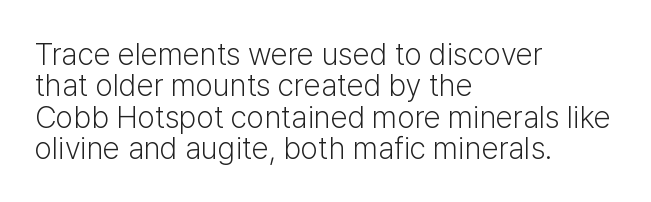
The image shows 31 px light sans-serif type, upright; set left-aligned, tight line spacing (1.01x), normal letter spacing, not underlined; low stroke contrast and a medium x-height.
